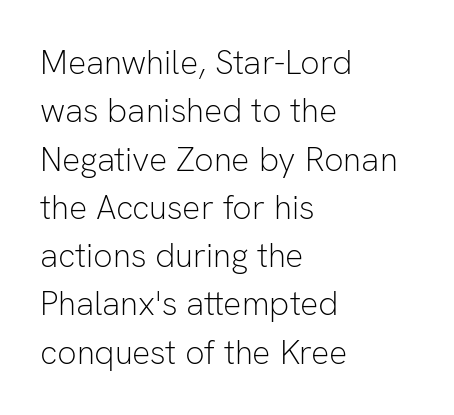
{"serif": "no", "italic": "no", "bold": "no", "weight": "light", "width": "normal", "stroke_contrast": "low", "x_height": "medium", "monospaced": "no", "underline": "no", "align": "left", "line_spacing": "normal", "line_spacing_ratio": 1.42, "letter_spacing": "normal", "letter_spacing_em": 0.0, "glyph_px": 34}
